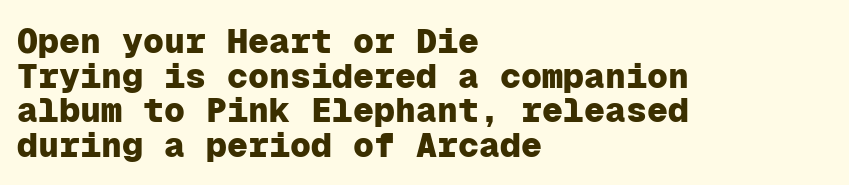
Descender tails drop into unmarked territory. The font's upright variant was chosen for this text. Tightly led — the rows are bunched. These lines stack with their left ends in a neat column. Monospaced: the letters line up in strict vertical columns. The letters are bold, with thick, heavy strokes.
